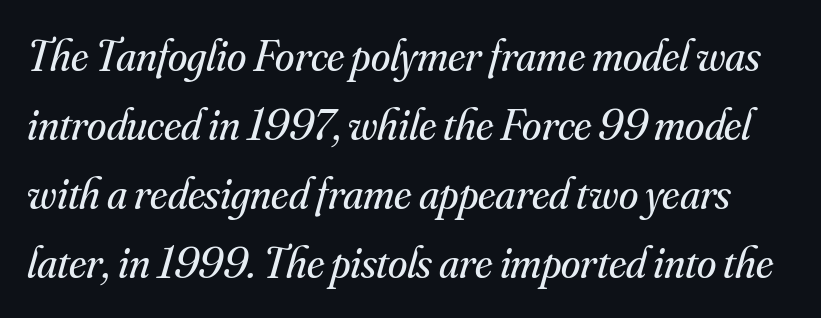
Q: Is the text bold? A: No.
Q: Is the text italic (slanted)? A: Yes, it leans right by about 16 degrees.
Q: Is the typeface a serif or a sans-serif typeface? A: Serif.
Q: Is the text underlined? A: No.
Q: Is the spacing between letters normal or unusually wide? A: Normal.
Q: Is the spacing between lines tight, normal or loose? A: Normal.
Q: Width (condensed, normal, or wide)? A: Normal.
Q: Stroke contrast? A: Medium.
Q: x-height? A: Small.
Q: Monospaced? A: No.
